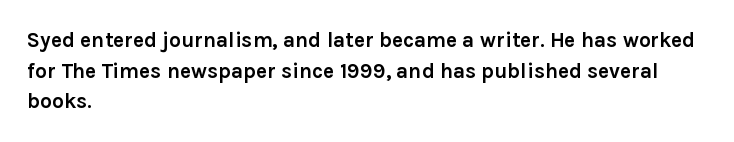
Glyph-to-glyph distance matches everyday printed text. If you drew a line through each stem, it would be perfectly vertical. Horizontal bands of white between lines are of average thickness. Type without underlining. The glyphs have the mass of a bold cut.
